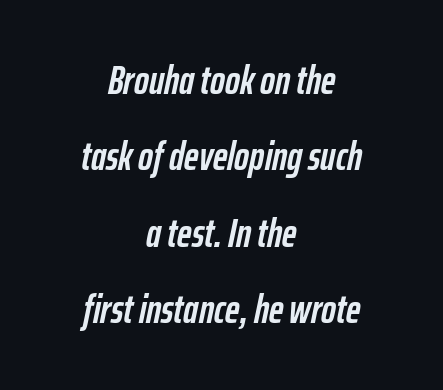
{"italic": "yes", "lean": "right", "slant_degrees": 12, "bold": "yes", "weight": "semibold", "width": "condensed", "stroke_contrast": "low", "x_height": "medium", "monospaced": "no", "underline": "no", "align": "center", "line_spacing": "loose", "line_spacing_ratio": 1.91, "letter_spacing": "normal", "letter_spacing_em": 0.0, "glyph_px": 40}
